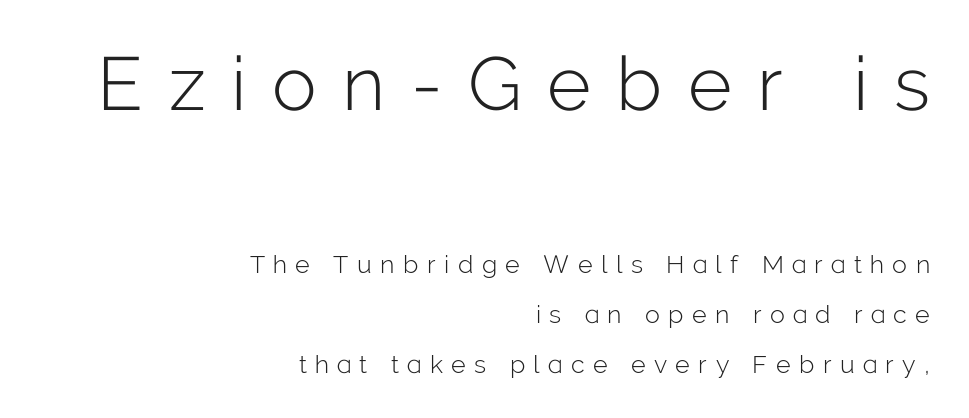
{"serif": "no", "italic": "no", "bold": "no", "weight": "light", "width": "normal", "stroke_contrast": "low", "x_height": "medium", "monospaced": "no", "underline": "no", "align": "right", "line_spacing": "loose", "line_spacing_ratio": 2.0, "letter_spacing": "wide", "letter_spacing_em": 0.34, "larger_block": "first", "size_ratio": 3.0, "glyph_px": 75}
